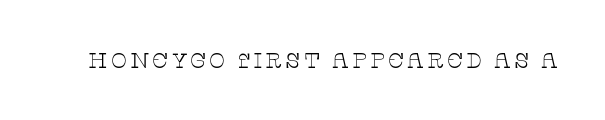
Nope, not italic — everything's standing straight. Weight: regular or lighter. This rendering features lettering with no underline.
